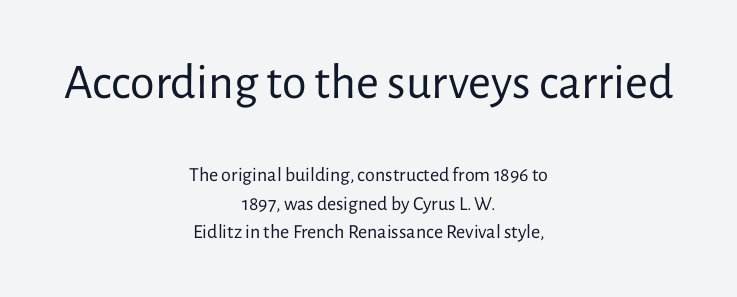
Q: Is the text bold? A: No.
Q: Is the text italic (slanted)? A: No, it is upright.
Q: Is the typeface a serif or a sans-serif typeface? A: Sans-serif.
Q: Is the text underlined? A: No.
Q: How is the paragraph aligned? A: Centered.
Q: Is the spacing between letters normal or unusually wide? A: Normal.
Q: Is the spacing between lines tight, normal or loose? A: Normal.
Q: Which block of text is set in a larger size, the first (top) or the second (bottom)? A: The first (top) one.
Q: Width (condensed, normal, or wide)? A: Normal.
Q: Stroke contrast? A: Low.
Q: x-height? A: Medium.
Q: Monospaced? A: No.
